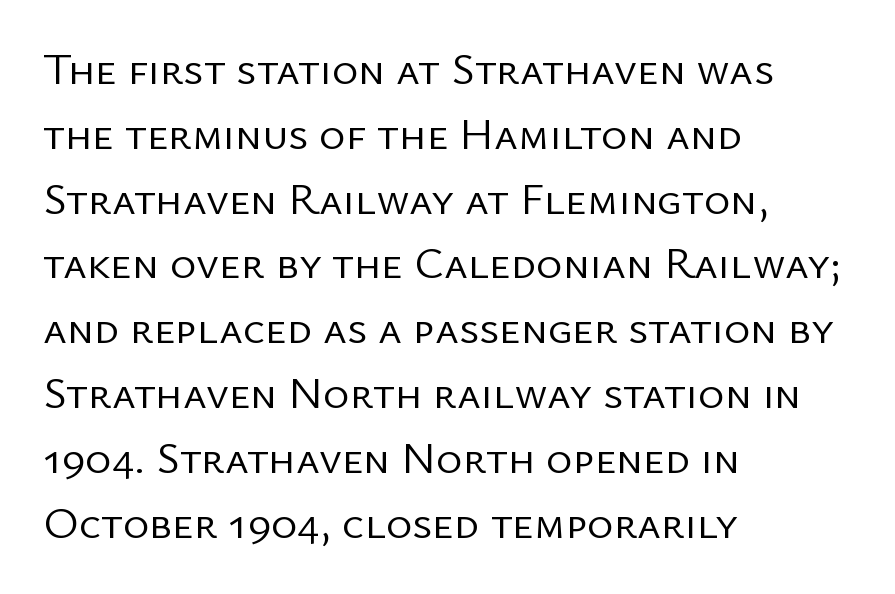
Do the characters align in a grid? No, the font is proportional. If you drew a line through each stem, it would be perfectly vertical. What's the leading like? Ordinary, nothing unusual. I'd call this a sans setting — the letters go barefoot.
